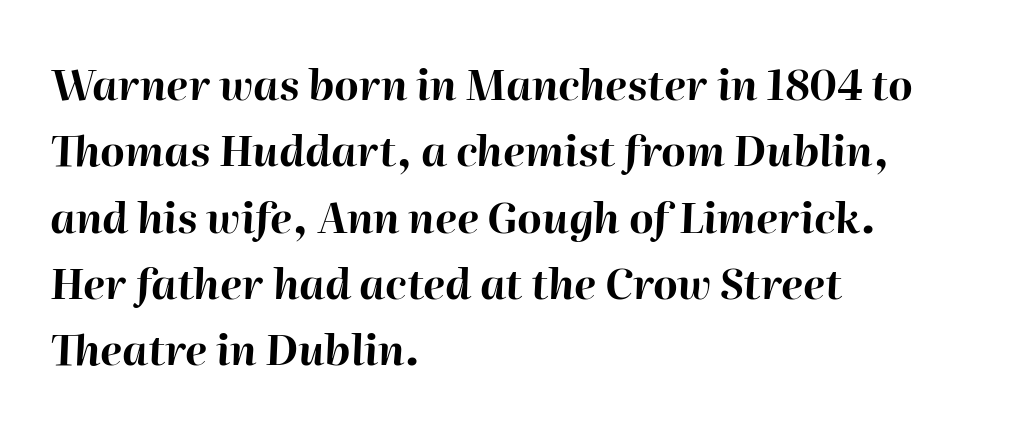
Q: Is the text bold? A: Yes.
Q: Is the text italic (slanted)? A: Yes, it leans right by about 2 degrees.
Q: Is the text underlined? A: No.
Q: How is the paragraph aligned? A: Left-aligned.
Q: Is the spacing between letters normal or unusually wide? A: Normal.
Q: Is the spacing between lines tight, normal or loose? A: Normal.
Q: Width (condensed, normal, or wide)? A: Normal.
Q: Stroke contrast? A: High.
Q: x-height? A: Medium.
Q: Monospaced? A: No.
